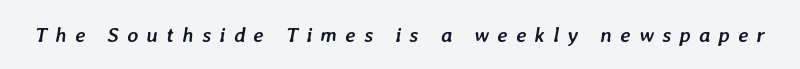
Q: Is the text bold? A: Yes.
Q: Is the text italic (slanted)? A: Yes, it leans right by about 7 degrees.
Q: Is the text underlined? A: No.
Q: Is the spacing between letters normal or unusually wide? A: Unusually wide.
